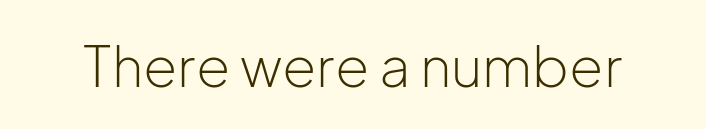
Q: Is the text bold? A: No.
Q: Is the text italic (slanted)? A: No, it is upright.
Q: Is the typeface a serif or a sans-serif typeface? A: Sans-serif.
Q: Is the text underlined? A: No.
Q: Is the spacing between letters normal or unusually wide? A: Normal.
Q: Width (condensed, normal, or wide)? A: Normal.
Q: Stroke contrast? A: Low.
Q: x-height? A: Medium.
Q: Monospaced? A: No.
